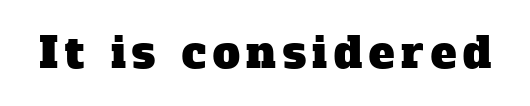
The image shows 43 px serif type; set not underlined; low stroke contrast and a medium x-height.
